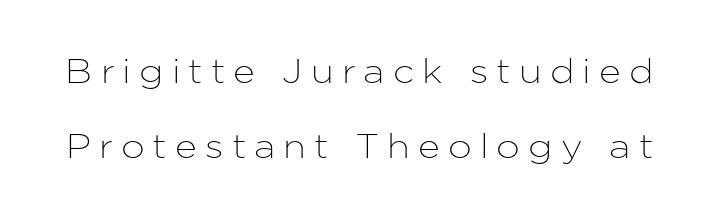
The image shows 34 px sans-serif type, upright; set loose line spacing (2.2x), unusually wide letter spacing (+0.24 em), not underlined; low stroke contrast and a medium x-height.
